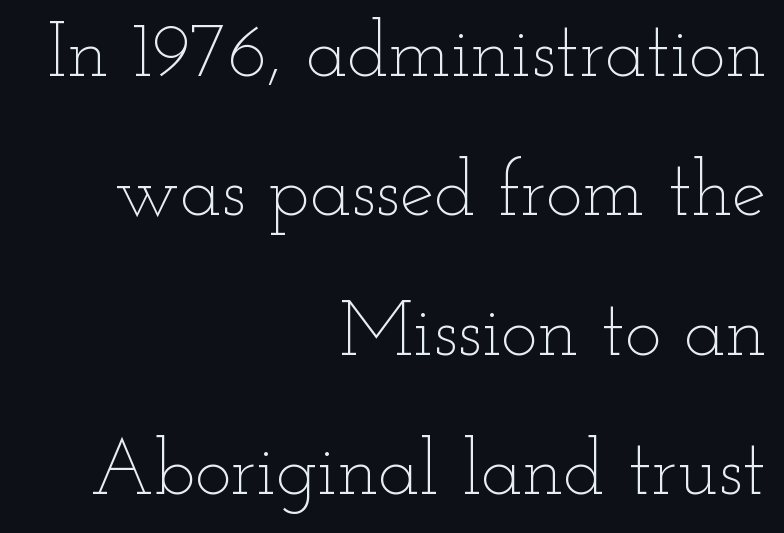
{"italic": "no", "bold": "no", "weight": "thin", "width": "wide", "stroke_contrast": "low", "x_height": "small", "monospaced": "no", "underline": "no", "align": "right", "line_spacing_ratio": 1.81, "letter_spacing": "normal", "letter_spacing_em": 0.0, "glyph_px": 77}
